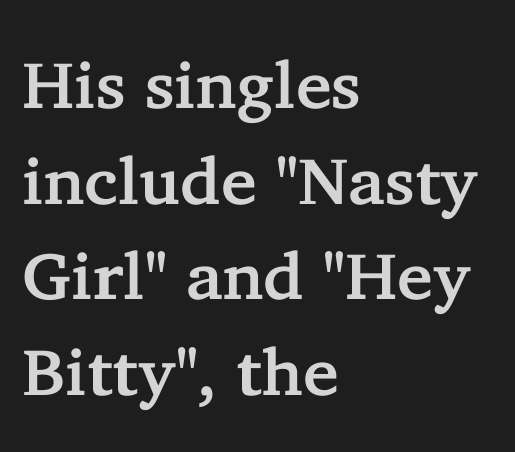
Q: Is the text italic (slanted)? A: No, it is upright.
Q: Is the typeface a serif or a sans-serif typeface? A: Serif.
Q: Is the text underlined? A: No.
Q: How is the paragraph aligned? A: Left-aligned.
Q: Is the spacing between letters normal or unusually wide? A: Normal.
Q: Is the spacing between lines tight, normal or loose? A: Normal.
Q: Width (condensed, normal, or wide)? A: Normal.
Q: Stroke contrast? A: Low.
Q: x-height? A: Medium.
Q: Monospaced? A: No.
